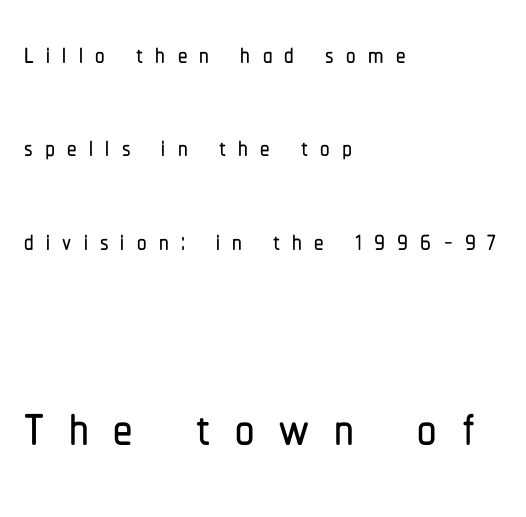
{"serif": "no", "italic": "no", "width": "condensed", "stroke_contrast": "low", "x_height": "medium", "monospaced": "no", "underline": "no", "align": "left", "line_spacing": "loose", "line_spacing_ratio": 2.46, "letter_spacing": "wide", "letter_spacing_em": 0.32, "larger_block": "second", "size_ratio": 2.03, "glyph_px": 77}
